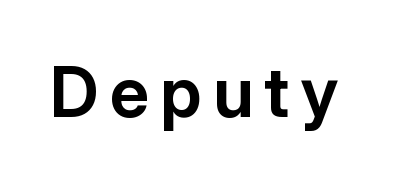
{"serif": "no", "italic": "no", "bold": "yes", "weight": "bold", "width": "normal", "stroke_contrast": "low", "x_height": "medium", "monospaced": "no", "underline": "no", "glyph_px": 69}
